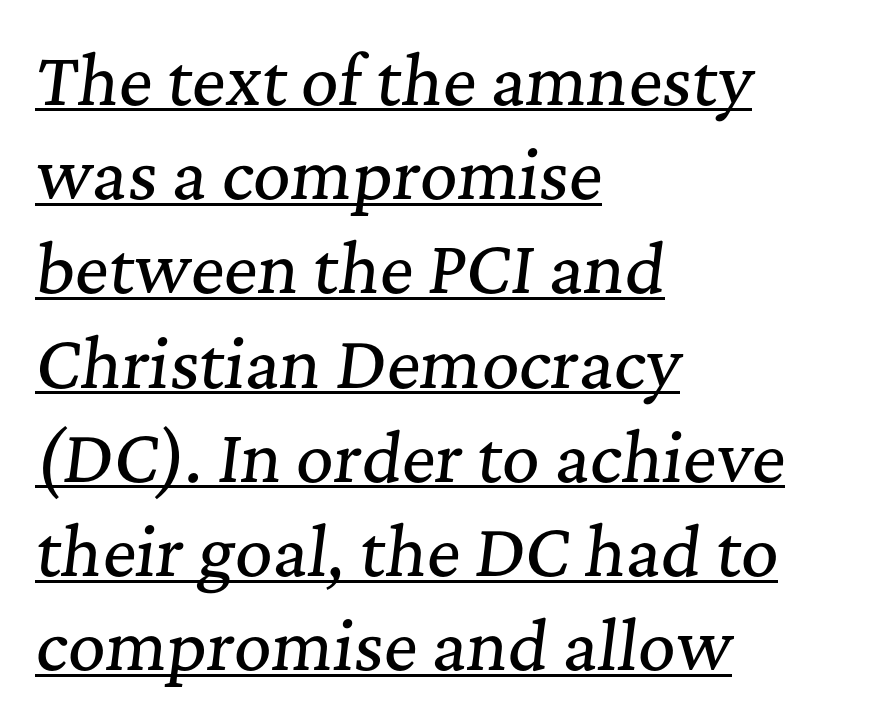
The image shows 65 px serif type, italic (leaning right); set left-aligned, normal line spacing (1.45x), normal letter spacing, underlined; medium stroke contrast and a medium x-height.
